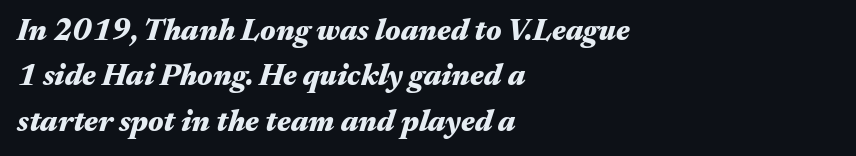
{"italic": "yes", "lean": "right", "slant_degrees": 17, "bold": "yes", "weight": "heavy", "width": "wide", "stroke_contrast": "medium", "x_height": "medium", "monospaced": "no", "underline": "no", "align": "left", "line_spacing": "normal", "line_spacing_ratio": 1.51, "letter_spacing": "normal", "letter_spacing_em": 0.0, "glyph_px": 30}
